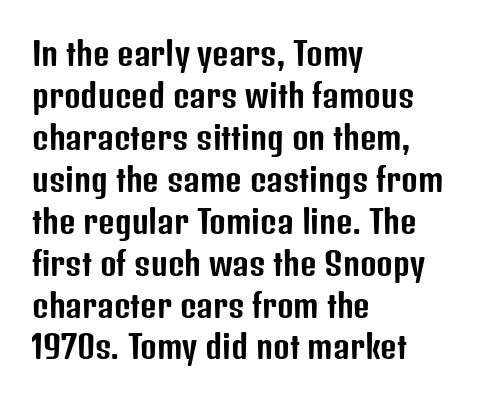
Q: Is the text italic (slanted)? A: No, it is upright.
Q: Is the typeface a serif or a sans-serif typeface? A: Sans-serif.
Q: Is the text underlined? A: No.
Q: How is the paragraph aligned? A: Left-aligned.
Q: Is the spacing between letters normal or unusually wide? A: Normal.
Q: Is the spacing between lines tight, normal or loose? A: Normal.
Q: Width (condensed, normal, or wide)? A: Condensed.
Q: Stroke contrast? A: Low.
Q: x-height? A: Medium.
Q: Monospaced? A: No.
